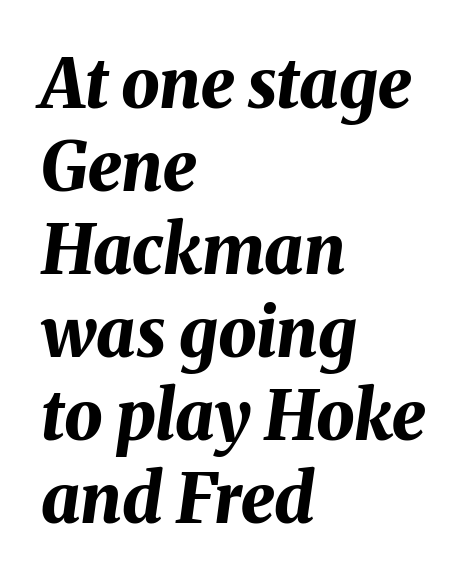
Q: Is the text bold? A: Yes.
Q: Is the text italic (slanted)? A: Yes, it leans right by about 8 degrees.
Q: Is the text underlined? A: No.
Q: How is the paragraph aligned? A: Left-aligned.
Q: Is the spacing between letters normal or unusually wide? A: Normal.
Q: Width (condensed, normal, or wide)? A: Normal.
Q: Stroke contrast? A: Medium.
Q: x-height? A: Medium.
Q: Monospaced? A: No.
